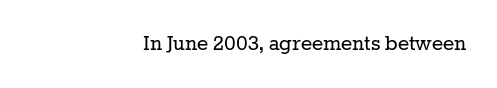
Q: Is the text bold? A: No.
Q: Is the text italic (slanted)? A: No, it is upright.
Q: Is the text underlined? A: No.
Q: How is the paragraph aligned? A: Right-aligned.
Q: Is the spacing between letters normal or unusually wide? A: Normal.
